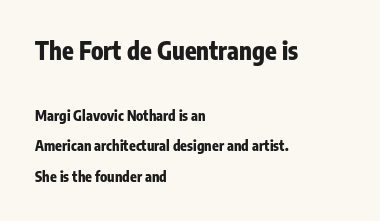
Weight: bold. Check under the words: just untouched page. The typesetter chose a ragged-right arrangement here. The passage shown stacks its lines with a broad gap. Of the two passages, the one on top uses the larger point size. Tracking value appears to be zero — textbook default spacing.
